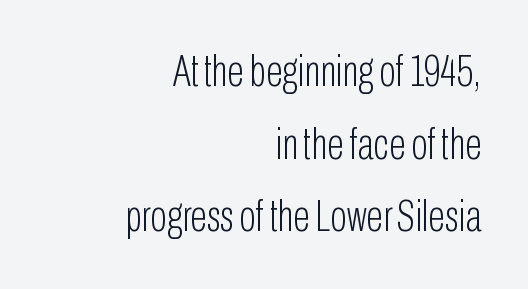
{"serif": "no", "italic": "no", "bold": "no", "weight": "light", "width": "condensed", "stroke_contrast": "low", "x_height": "medium", "monospaced": "no", "underline": "no", "align": "right", "line_spacing": "normal", "line_spacing_ratio": 1.65, "letter_spacing": "normal", "letter_spacing_em": 0.0, "glyph_px": 44}
